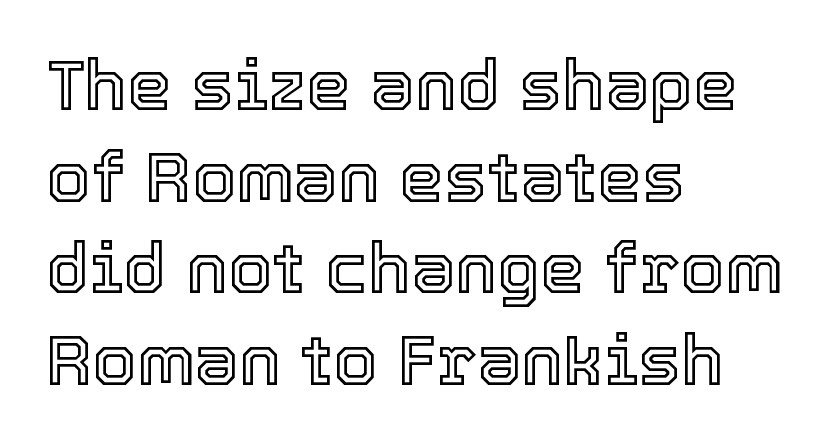
Characters follow at the spacing the type designer built in. Leftover space on each line is placed entirely after the last word. Quick note: not italic, upright. Leading: standard. Descenders hang freely into open space. The face used here is proportionally spaced, like ordinary book or web type.
